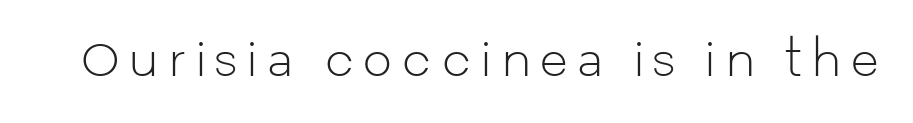
The passage shown is typed in a proportional face where columns would drift. The typography opts for an upright posture over an oblique one. Is this a sans? Yes — the strokes have no serifs. The foot of each line stays bare and open.
